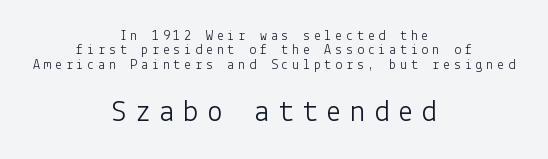
Underline: absent. Is this a heavy cut? Hardly; it is regular or lighter. Nope, not italic — everything's standing straight. Horizontal alignment here is central, giving a formal, balanced look. Stroke terminals: plain, sans-serif.
